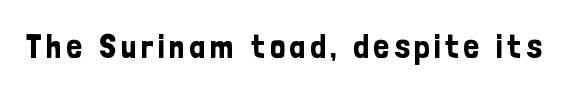
Spacing verdict: proportional, widths tailored to each character. Is this a sans? Yes — the strokes have no serifs. Vertical strokes here are truly vertical. The string is rendered with underlining switched off.
